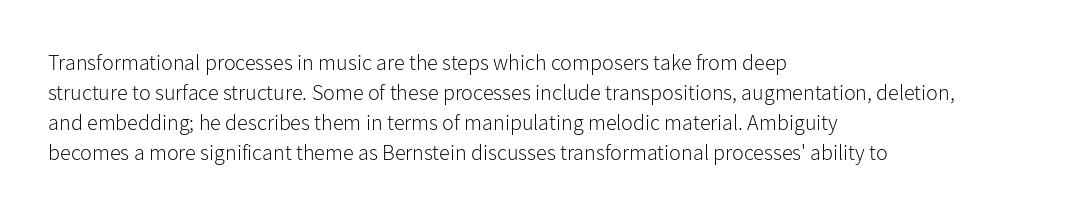
The letterforms sit shoulder to shoulder at normal distance. The space directly below the letters is spotless. Counters stay open thanks to moderate or lighter strokes. The vertical gap from one line to the next is medium. Ascenders rise straight up at ninety degrees. The ragged edge is on the right, which tells us the setting is flush left.
